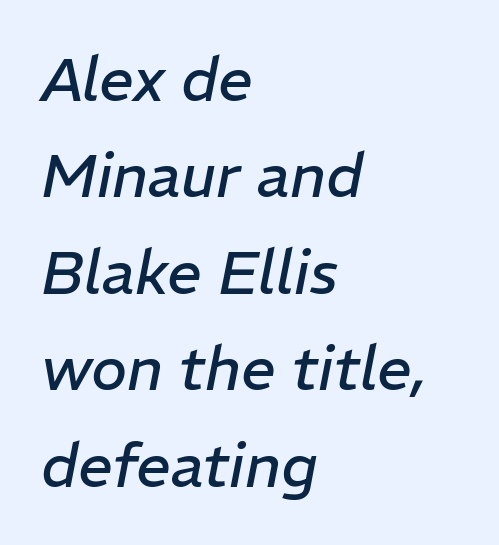
Rule under the text: the space is simply empty. Varying glyph widths throughout — classic text-font behaviour. Designer's note — italics engaged. Which margin do the lines hug? The left one — the right edge is uneven. Think standard paragraph weight, or any step lighter than that. What stands out about the letter spacing? Nothing — it is the standard amount.
